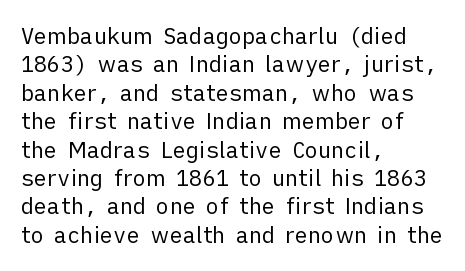
The image shows 22 px text type, upright; set left-aligned, normal line spacing (1.29x), normal letter spacing, not underlined.
